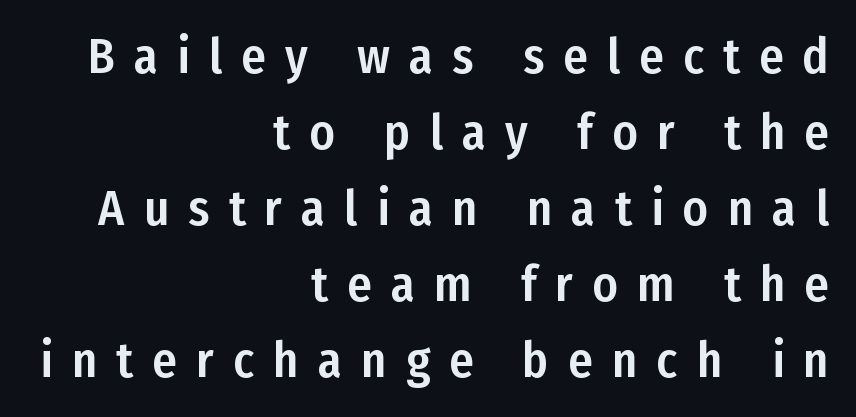
{"serif": "no", "italic": "no", "width": "condensed", "stroke_contrast": "low", "x_height": "medium", "monospaced": "no", "underline": "no", "align": "right", "line_spacing": "normal", "line_spacing_ratio": 1.55, "letter_spacing": "wide", "letter_spacing_em": 0.39, "glyph_px": 49}
